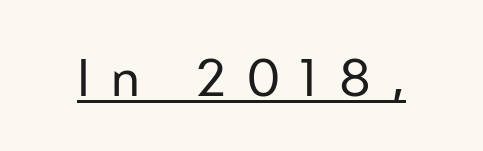
{"serif": "no", "italic": "no", "bold": "no", "weight": "regular", "width": "normal", "stroke_contrast": "low", "x_height": "medium", "monospaced": "no", "underline": "yes", "letter_spacing": "wide", "letter_spacing_em": 0.39, "glyph_px": 53}
